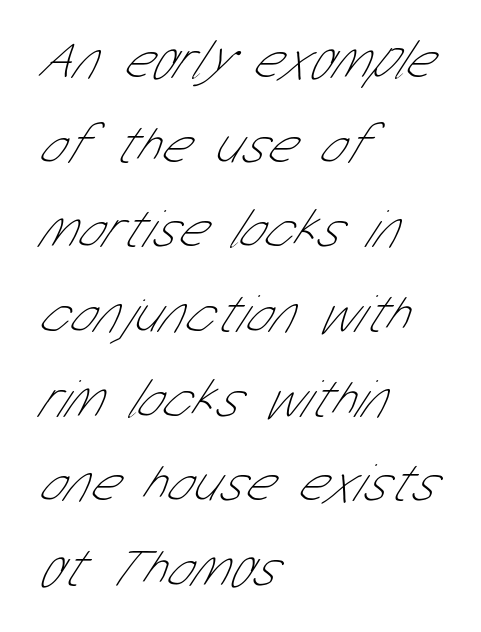
The image shows 55 px thin, condensed sans-serif type; set left-aligned, normal line spacing (1.54x), normal letter spacing, not underlined; low stroke contrast and a medium x-height.
